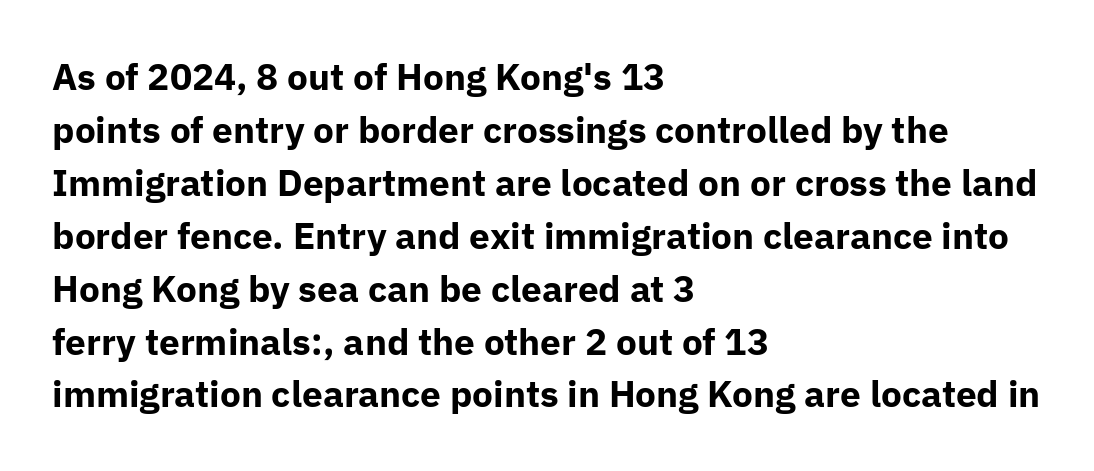
The image shows 37 px bold sans-serif type, upright; set left-aligned, normal line spacing (1.43x), normal letter spacing, not underlined; low stroke contrast and a medium x-height.
